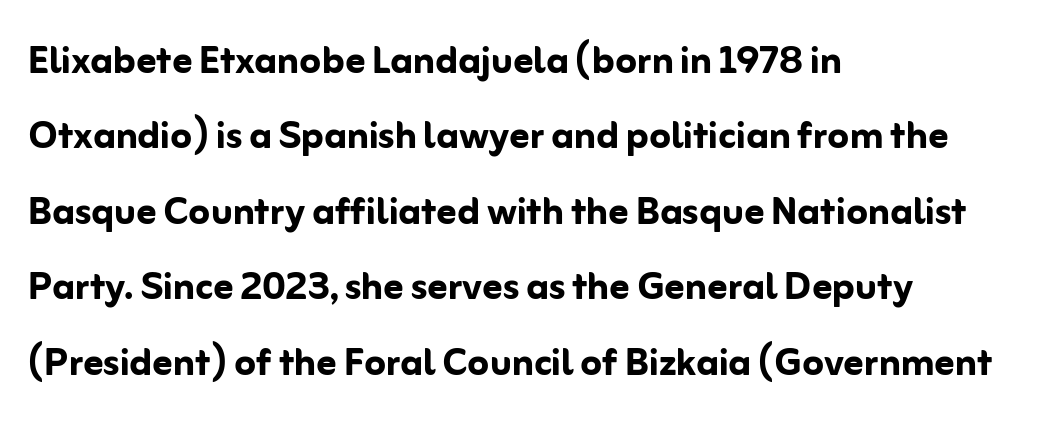
The image shows 49 px semibold sans-serif type, upright; set left-aligned, normal line spacing (1.54x), normal letter spacing, not underlined; low stroke contrast and a medium x-height.
